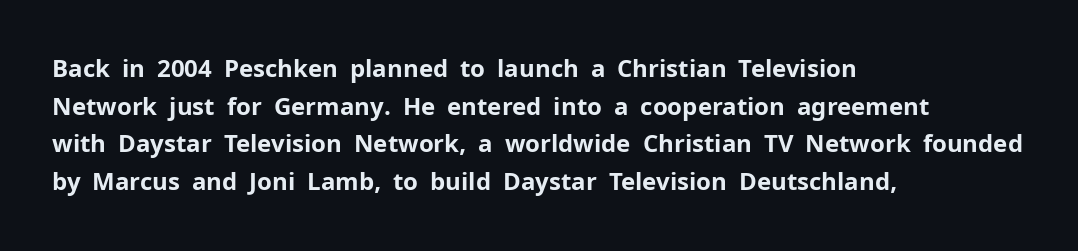
{"italic": "no", "bold": "yes", "underline": "no", "align": "left", "line_spacing": "normal", "line_spacing_ratio": 1.57, "letter_spacing": "normal", "letter_spacing_em": 0.0, "glyph_px": 24}
